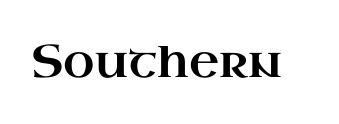
Q: Is the text italic (slanted)? A: No, it is upright.
Q: Is the typeface a serif or a sans-serif typeface? A: Serif.
Q: Is the text underlined? A: No.
Q: Is the spacing between letters normal or unusually wide? A: Normal.
Q: Width (condensed, normal, or wide)? A: Wide.
Q: Stroke contrast? A: High.
Q: x-height? A: Small.
Q: Monospaced? A: No.
